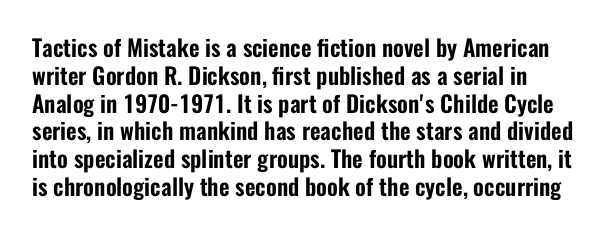
The image shows 23 px text type, upright; set line spacing 1.21x, normal letter spacing, not underlined.
